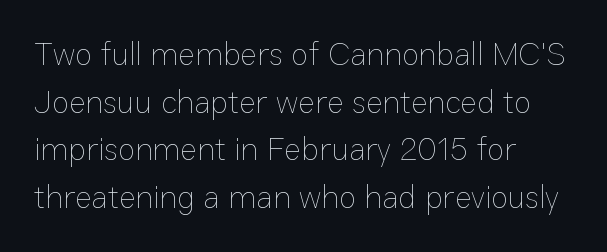
The image shows 32 px thin type, upright; set left-aligned, normal line spacing (1.49x), normal letter spacing, not underlined; low stroke contrast and a medium x-height.
